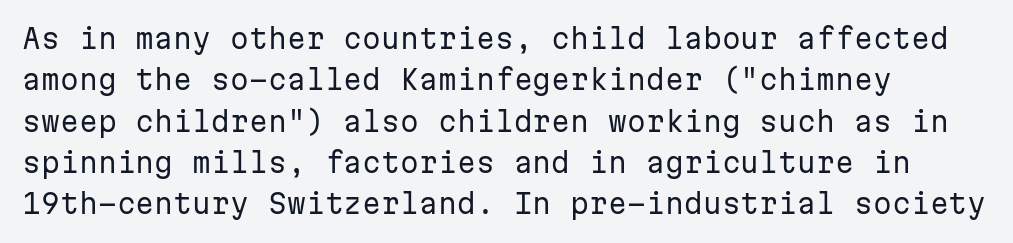
In terms of leading, this rendering sits right in the middle. The lettering stays uniformly vertical, giving the passage a roman look. Decoration check: the copy has no underline. The passage shown is not bold in any degree. How are the letters spaced? Ordinarily, with no added tracking.
